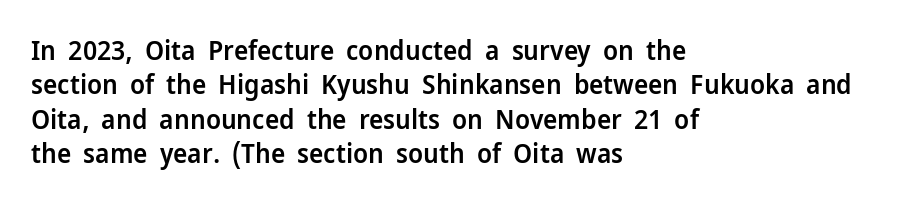
{"italic": "no", "bold": "semi", "underline": "no", "align": "left", "line_spacing": "normal", "line_spacing_ratio": 1.27, "letter_spacing": "normal", "letter_spacing_em": 0.0, "glyph_px": 27}
